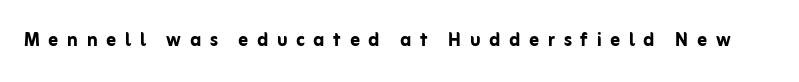
{"italic": "no", "bold": "yes", "underline": "no", "letter_spacing": "wide", "letter_spacing_em": 0.36, "glyph_px": 24}
